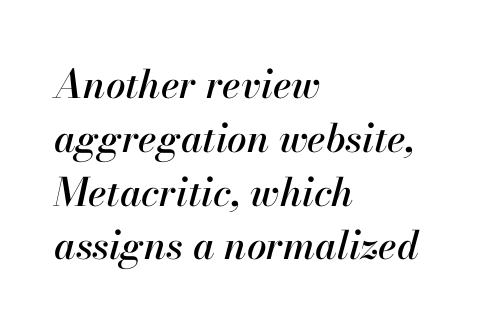
{"italic": "yes", "lean": "right", "slant_degrees": 13, "width": "normal", "stroke_contrast": "high", "x_height": "small", "monospaced": "no", "underline": "no", "align": "left", "line_spacing": "normal", "line_spacing_ratio": 1.38, "letter_spacing": "normal", "letter_spacing_em": 0.0, "glyph_px": 39}
